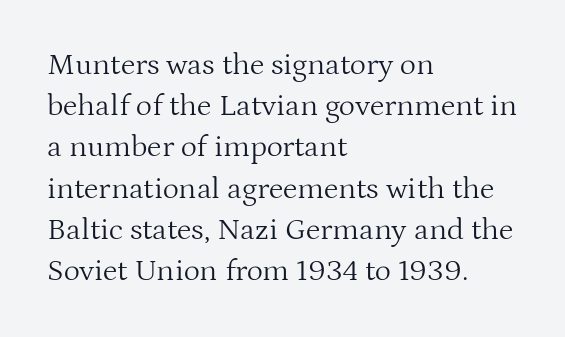
Q: Is the text bold? A: No.
Q: Is the text italic (slanted)? A: No, it is upright.
Q: Is the typeface a serif or a sans-serif typeface? A: Serif.
Q: Is the text underlined? A: No.
Q: How is the paragraph aligned? A: Left-aligned.
Q: Is the spacing between letters normal or unusually wide? A: Normal.
Q: Is the spacing between lines tight, normal or loose? A: Normal.
Q: Width (condensed, normal, or wide)? A: Normal.
Q: Stroke contrast? A: Medium.
Q: x-height? A: Medium.
Q: Monospaced? A: No.
